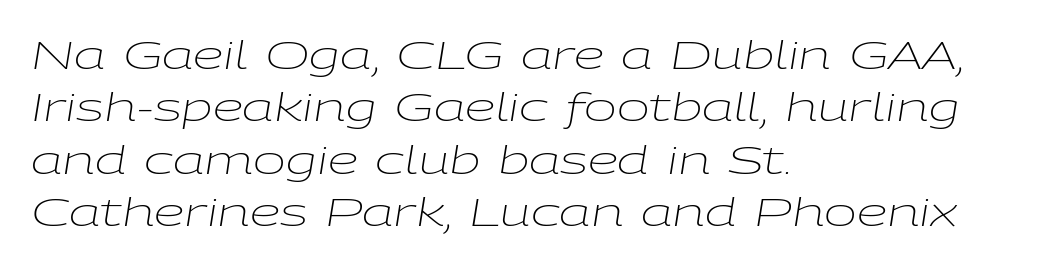
{"italic": "yes", "lean": "right", "slant_degrees": 9, "bold": "no", "weight": "light", "width": "wide", "stroke_contrast": "low", "x_height": "medium", "monospaced": "no", "underline": "no", "align": "left", "line_spacing": "normal", "line_spacing_ratio": 1.34, "letter_spacing": "normal", "letter_spacing_em": 0.0, "glyph_px": 39}
